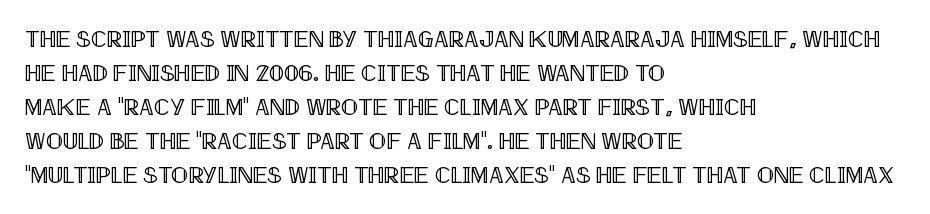
Clear beneath every line of the passage. Notice how descenders clear the ascenders below comfortably — that's standard leading. In terms of letterspacing, this is plain default setting. The lettering stays uniformly vertical, giving the passage a roman look. The lines in this sample share a left origin and differ only in where they stop.
